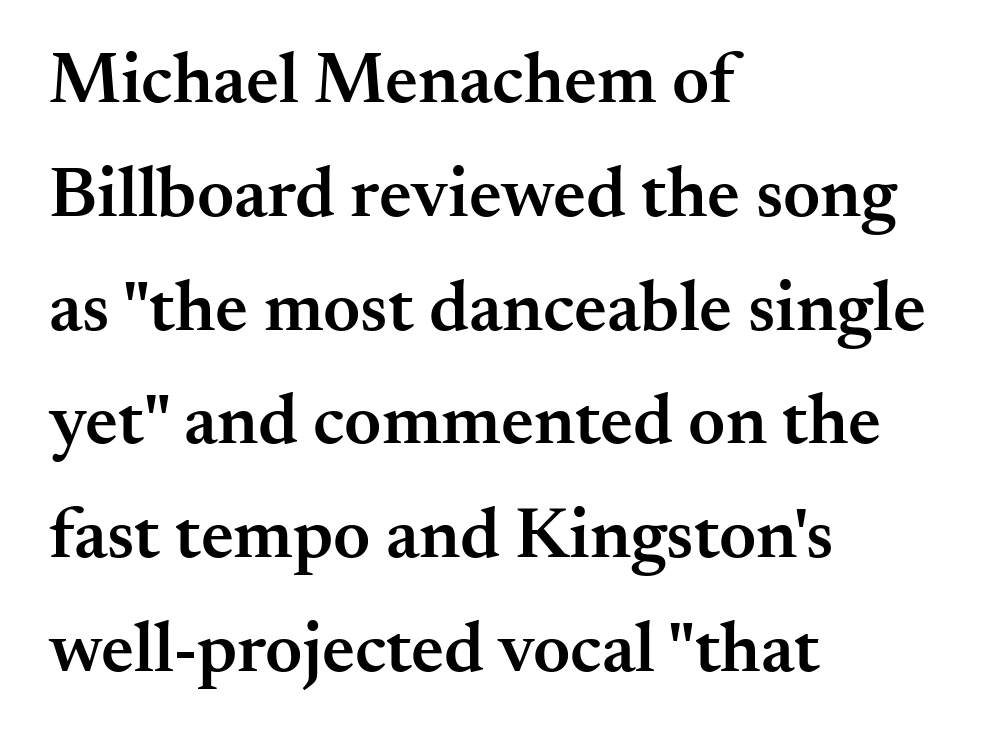
Words appear dense and cohesive because spacing is normal. Type without underlining. These lines stack with their left ends in a neat column. The lettering holds an erect, upright posture throughout. The letters advance in unequal steps, a hallmark of proportional type.
